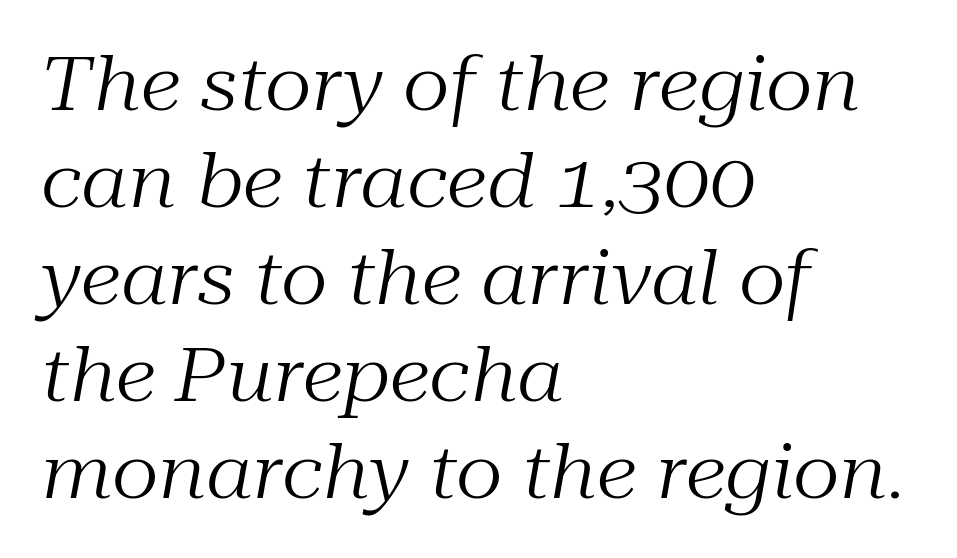
The image shows 74 px regular-weight serif type, italic (leaning right); set left-aligned, normal line spacing (1.31x), normal letter spacing, not underlined; medium stroke contrast and a medium x-height.
